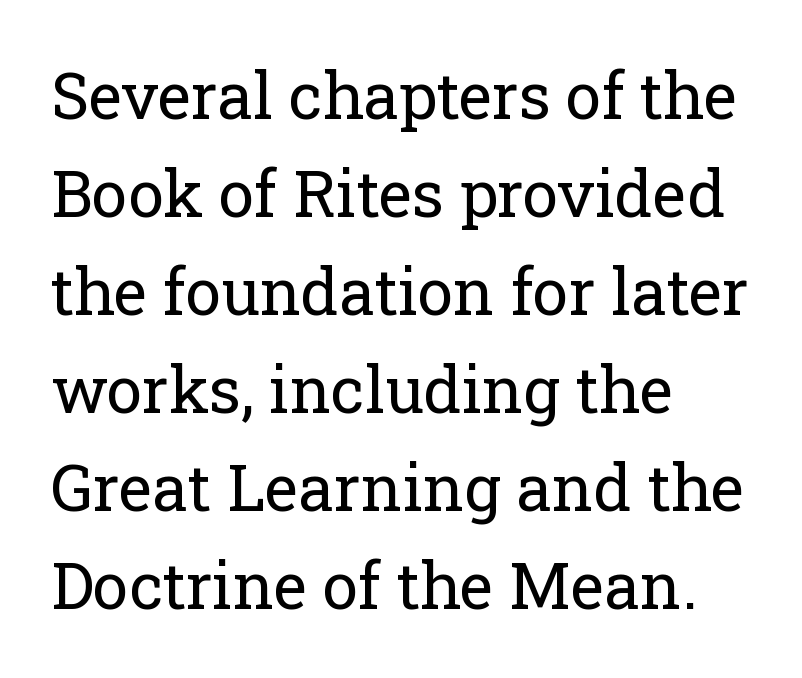
Inter-character spacing is left at the font's built-in metrics. Character widths vary here, with narrow letters taking less room than wide ones. Only glyphs here, with clear space below each row. Small tapered or slab feet sit at the stroke ends, so this counts as serif. Posture: straight, roman, zero tilt.
